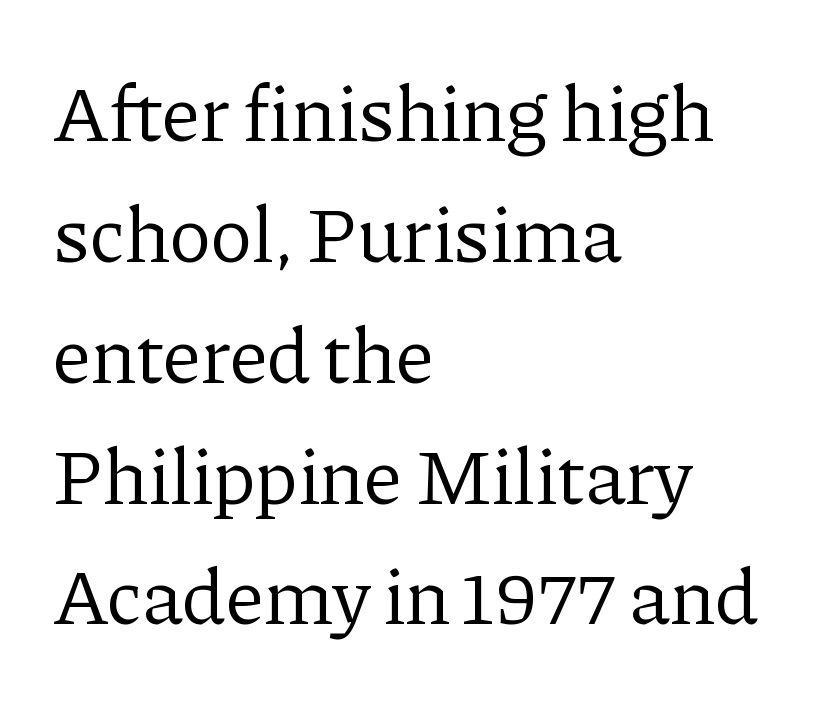
Q: Is the text bold? A: No.
Q: Is the text italic (slanted)? A: No, it is upright.
Q: Is the typeface a serif or a sans-serif typeface? A: Serif.
Q: Is the text underlined? A: No.
Q: How is the paragraph aligned? A: Left-aligned.
Q: Is the spacing between letters normal or unusually wide? A: Normal.
Q: Is the spacing between lines tight, normal or loose? A: Normal.
Q: Width (condensed, normal, or wide)? A: Normal.
Q: Stroke contrast? A: Low.
Q: x-height? A: Medium.
Q: Monospaced? A: No.
